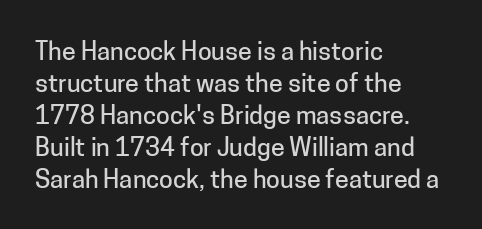
Summary of vertical rhythm: regular, with standard interline spacing. The string is rendered with underlining switched off. This rendering uses left alignment, leaving the right contour irregular. The lettering stays uniformly vertical, giving the passage a roman look. The horizontal fit of the characters is conventional and even.
